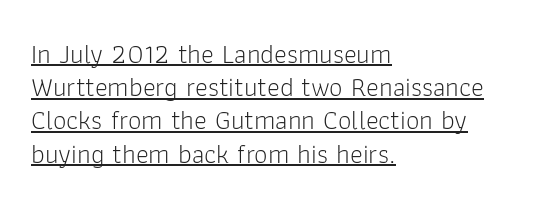
The typeface has the unassuming heft of standard copy or less. Leftover space on each line is placed entirely after the last word. Posture: straight, roman, zero tilt. Tracking here is standard; glyphs follow each other at the usual distance.
